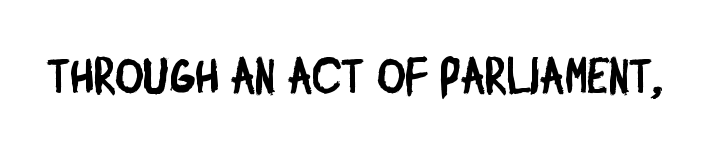
{"serif": "no", "width": "condensed", "stroke_contrast": "low", "x_height": "large", "monospaced": "no", "underline": "no", "letter_spacing": "normal", "letter_spacing_em": 0.0, "glyph_px": 49}
